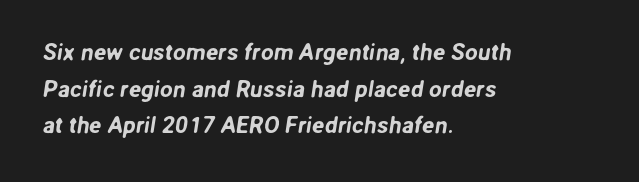
Q: Is the text underlined? A: No.
Q: How is the paragraph aligned? A: Left-aligned.
Q: Is the spacing between letters normal or unusually wide? A: Normal.
Q: Is the spacing between lines tight, normal or loose? A: Normal.
